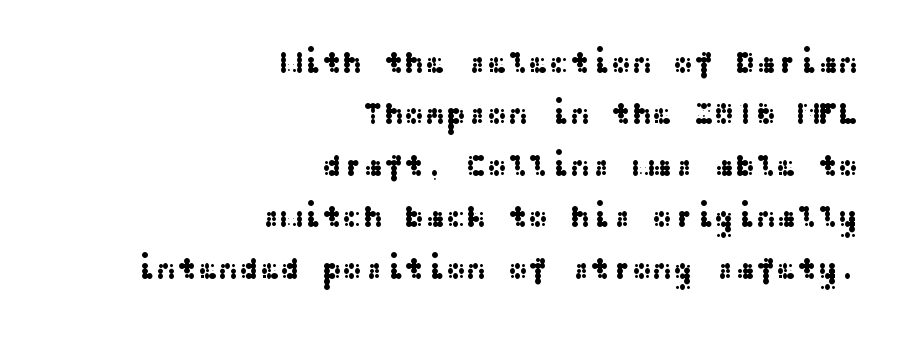
Summary of vertical rhythm: regular, with standard interline spacing. Compared with typical body copy, the letter spacing here is the same. Visually the block forms a straight wall on the right and a jagged coastline on the left. These lines are composed in type without serifs. Descenders are the only things crossing below the line.
